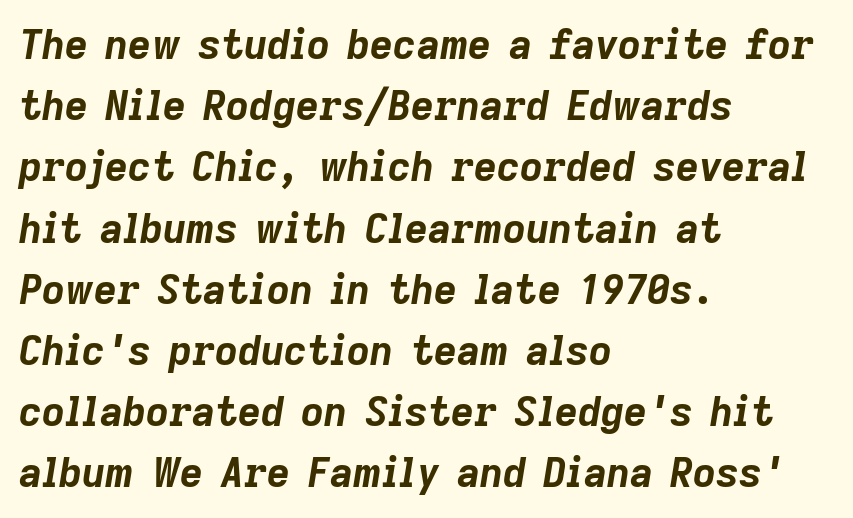
{"italic": "yes", "lean": "right", "slant_degrees": 9, "bold": "yes", "weight": "bold", "width": "normal", "stroke_contrast": "low", "x_height": "medium", "monospaced": "no", "underline": "no", "align": "left", "line_spacing": "normal", "line_spacing_ratio": 1.53, "letter_spacing": "normal", "letter_spacing_em": 0.0, "glyph_px": 40}
